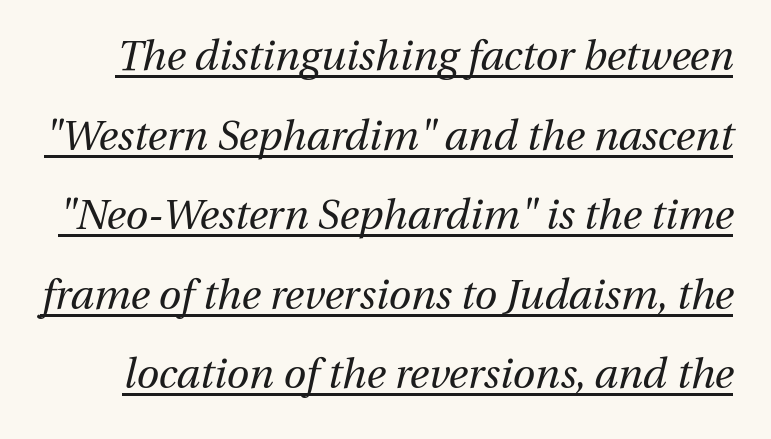
Emphasis is given by a line drawn under the lettering. Is this a fixed-width face? No — the glyphs have proportional, varying widths. The vertical gap from one line to the next is large. These lines keep a tight, regular rhythm from letter to letter. This is oblique type, the kind used for emphasis or titles. The strokes are not fattened; the text isn't bold.
